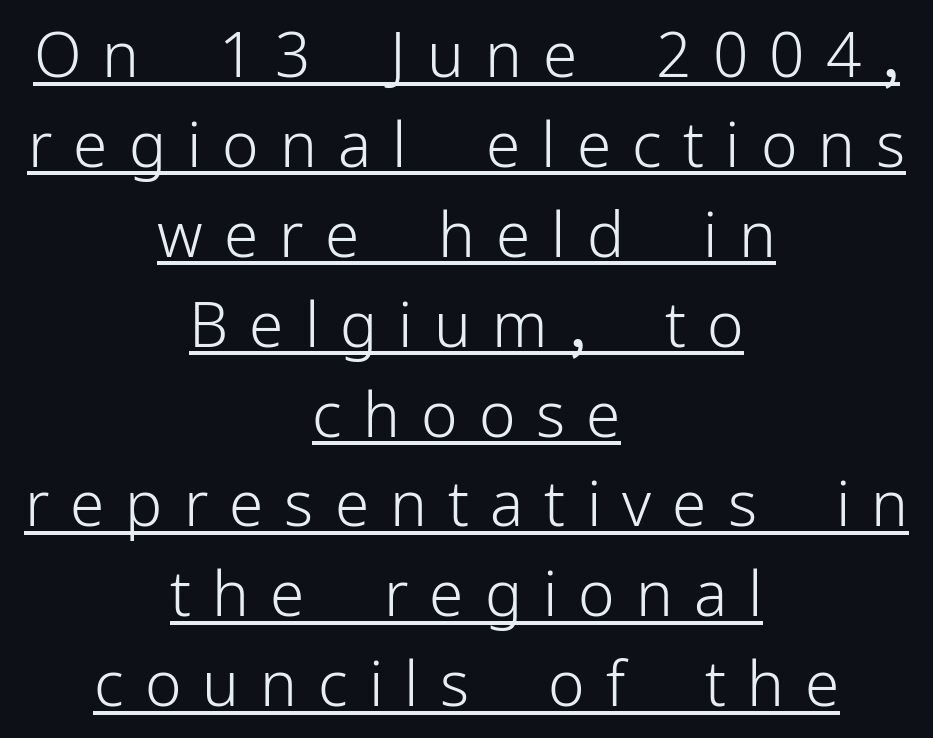
{"serif": "no", "italic": "no", "bold": "no", "weight": "light", "width": "normal", "stroke_contrast": "low", "x_height": "medium", "monospaced": "no", "underline": "yes", "align": "center", "line_spacing": "normal", "line_spacing_ratio": 1.45, "letter_spacing": "wide", "letter_spacing_em": 0.34, "glyph_px": 62}
